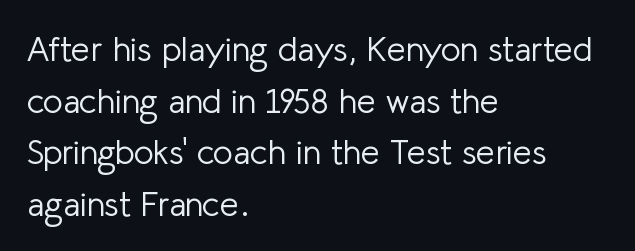
The letters sit at their default tracking, neither squeezed nor spread. The letters carry no serifs — their stems end cleanly without finishing strokes. These lines are rendered in a variable-pitch font. Compared with typical paragraphs, the rows here are spaced about the same.
